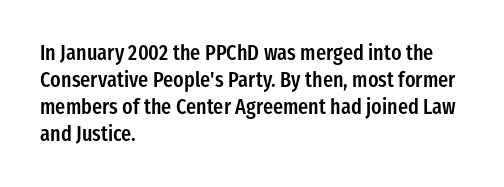
Q: Is the text bold? A: Semi-bold.
Q: Is the text italic (slanted)? A: No, it is upright.
Q: Is the text underlined? A: No.
Q: How is the paragraph aligned? A: Left-aligned.
Q: Is the spacing between letters normal or unusually wide? A: Normal.
Q: Is the spacing between lines tight, normal or loose? A: Normal.
